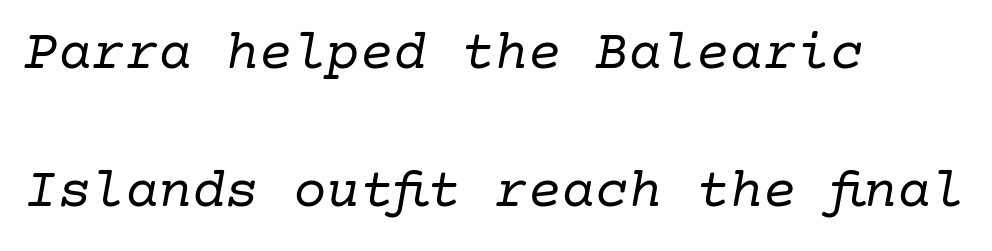
The specimen reads as italic at a glance. The letterforms sit shoulder to shoulder at normal distance. The face used here is seriffed, in the tradition of book romans. The strokes are not fattened; the text isn't bold. The passage shown stacks its lines with a broad gap.
